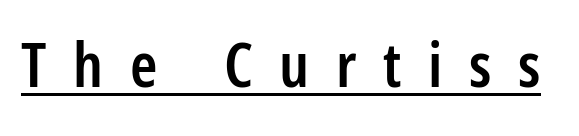
Short note: letters widely spaced. This is moderately heavy type, rendered in semibold. Classification — sans serif. Proportional: the letters do not fall into vertical columns. Does a line run under the words? Yes, clearly. If you drew a line through each stem, it would be perfectly vertical.
